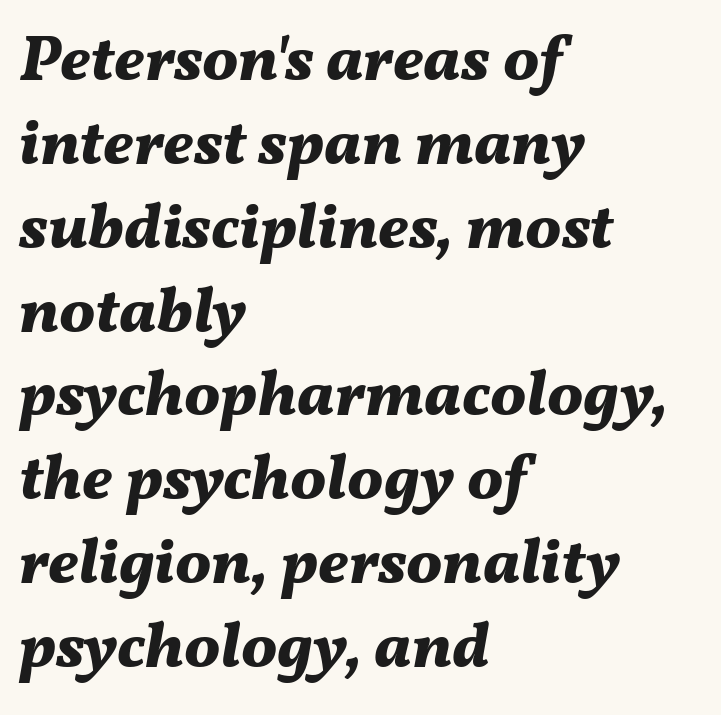
{"italic": "yes", "lean": "right", "slant_degrees": 11, "bold": "yes", "weight": "bold", "width": "normal", "stroke_contrast": "medium", "x_height": "medium", "monospaced": "no", "underline": "no", "align": "left", "line_spacing": "normal", "line_spacing_ratio": 1.31, "letter_spacing": "normal", "letter_spacing_em": 0.0, "glyph_px": 64}
